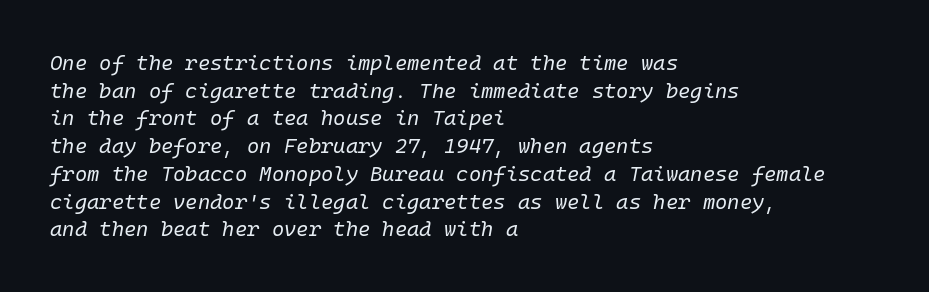
Q: Is the text bold? A: No.
Q: Is the text italic (slanted)? A: Yes, it leans right by about 10 degrees.
Q: Is the text underlined? A: No.
Q: How is the paragraph aligned? A: Left-aligned.
Q: Is the spacing between letters normal or unusually wide? A: Normal.
Q: Is the spacing between lines tight, normal or loose? A: Normal.
